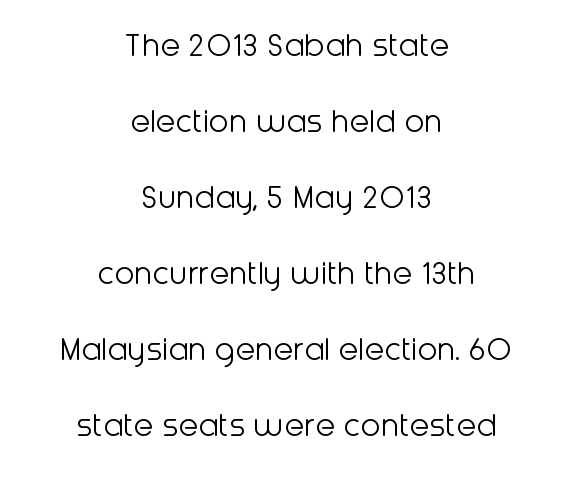
The image shows 36 px light sans-serif type, upright; set centered, loose line spacing (2.11x), normal letter spacing, not underlined; low stroke contrast and a medium x-height.
